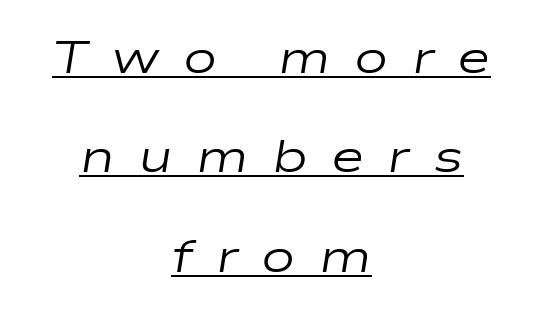
Q: Is the text bold? A: No.
Q: Is the text italic (slanted)? A: Yes, it leans right by about 9 degrees.
Q: Is the text underlined? A: Yes.
Q: How is the paragraph aligned? A: Centered.
Q: Is the spacing between letters normal or unusually wide? A: Unusually wide.
Q: Is the spacing between lines tight, normal or loose? A: Loose.
Q: Width (condensed, normal, or wide)? A: Wide.
Q: Stroke contrast? A: Low.
Q: x-height? A: Medium.
Q: Monospaced? A: No.
